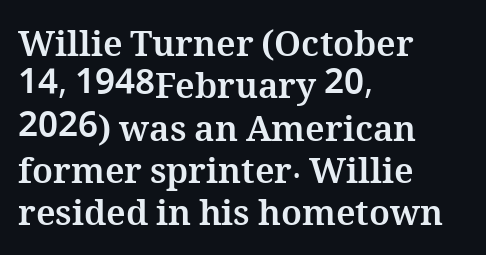
This sample uses plain, unmodified letter spacing. The letters stand upright; this is a roman face. These lines are rendered in a variable-pitch font. The rendering uses a bold face; every stroke is thick and dark.
